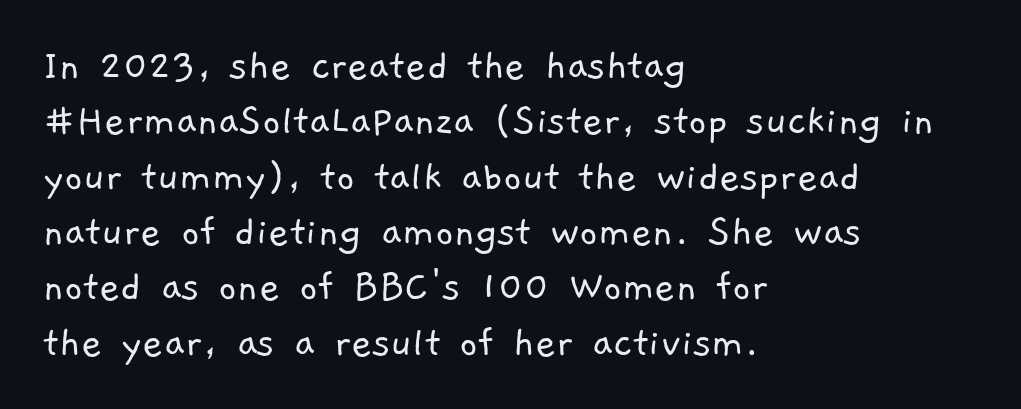
These lines are rendered in a variable-pitch font. The passage shown is typeset with a sans-serif family. A quiet, ordinary-to-light weight characterises the typeface. The letters sit at their default tracking, neither squeezed nor spread.
